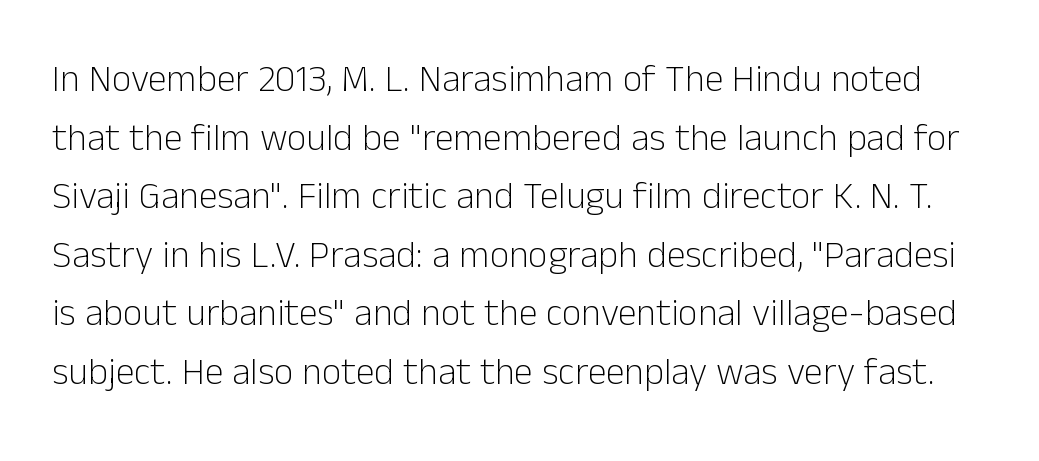
{"serif": "no", "italic": "no", "bold": "no", "weight": "light", "width": "normal", "stroke_contrast": "low", "x_height": "medium", "monospaced": "no", "underline": "no", "line_spacing": "normal", "line_spacing_ratio": 1.54, "letter_spacing": "normal", "letter_spacing_em": 0.0, "glyph_px": 38}
